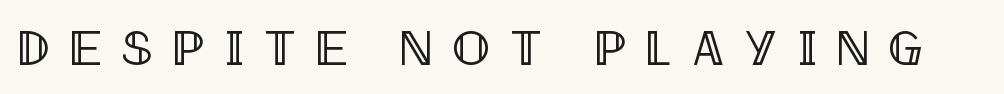
The gap between lines stays unmarked. A typesetter would call this proportional, since set widths differ per character. The typography opts for an upright posture over an oblique one. Glyph-to-glyph distance is far greater than everyday printed text.
